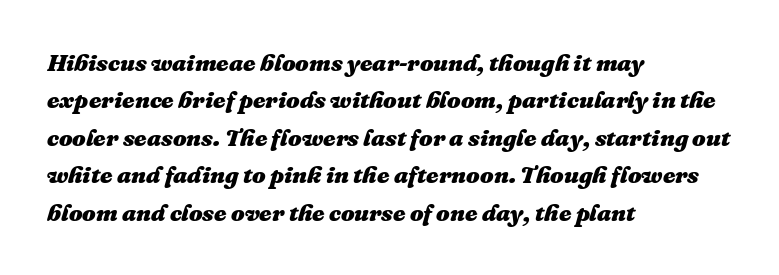
Q: Is the text bold? A: Yes.
Q: Is the text italic (slanted)? A: Yes, it leans right by about 16 degrees.
Q: Is the text underlined? A: No.
Q: How is the paragraph aligned? A: Left-aligned.
Q: Is the spacing between letters normal or unusually wide? A: Normal.
Q: Is the spacing between lines tight, normal or loose? A: Normal.
